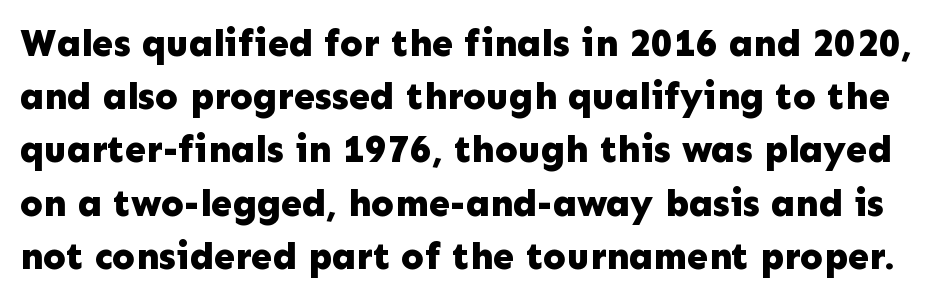
Check the space under the baseline: it is left empty. Is there any slant? The stems are plumb. The face used here is a sans, in the tradition of grotesques and geometrics. Spacing between characters is what you'd get straight out of the box. Regarding leading, the lines here are spaced in the standard way.
